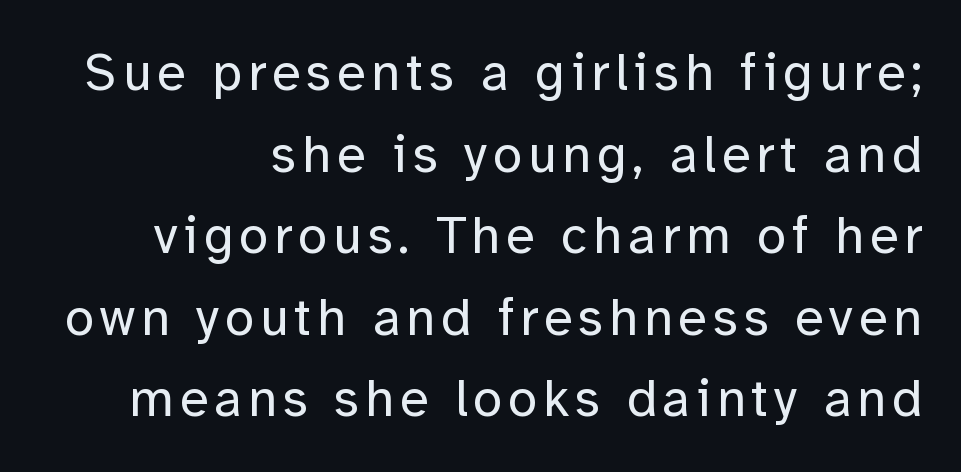
The image shows 53 px regular-weight sans-serif type, upright; set right-aligned, normal line spacing (1.54x), not underlined; low stroke contrast and a medium x-height.
